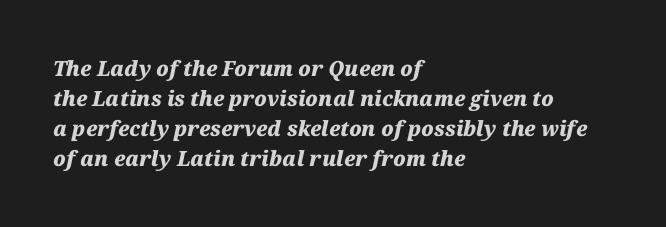
{"italic": "yes", "lean": "right", "slant_degrees": 12, "bold": "yes", "underline": "no", "align": "left", "line_spacing": "normal", "line_spacing_ratio": 1.43, "letter_spacing": "normal", "letter_spacing_em": 0.0, "glyph_px": 21}
